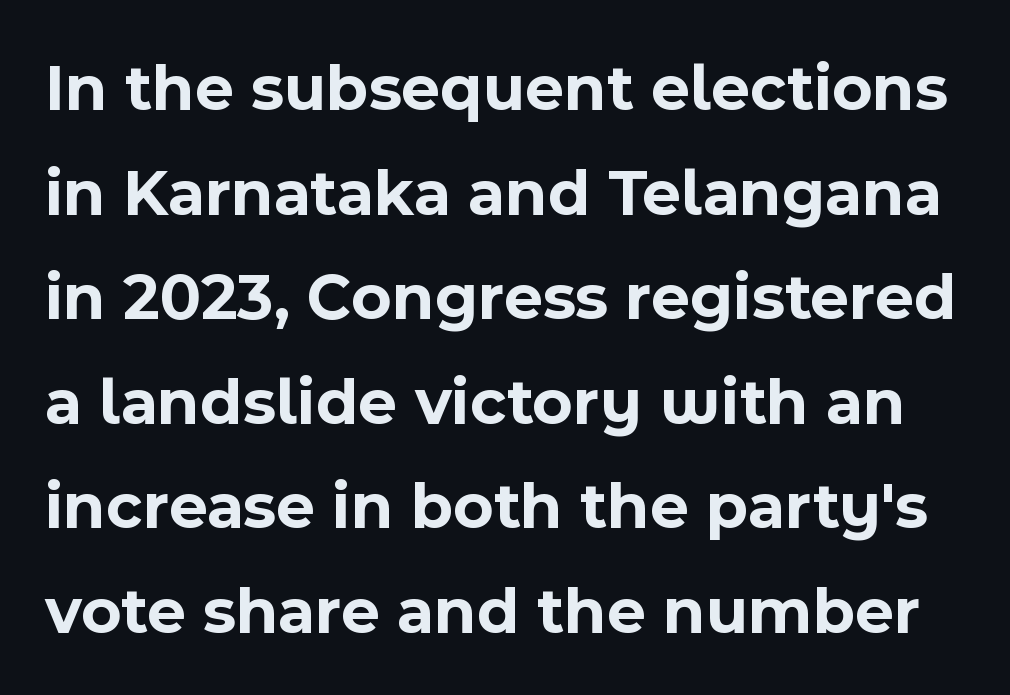
{"serif": "no", "italic": "no", "bold": "yes", "weight": "bold", "width": "normal", "x_height": "medium", "monospaced": "no", "underline": "no", "line_spacing": "normal", "line_spacing_ratio": 1.56, "letter_spacing": "normal", "letter_spacing_em": 0.0, "glyph_px": 67}
